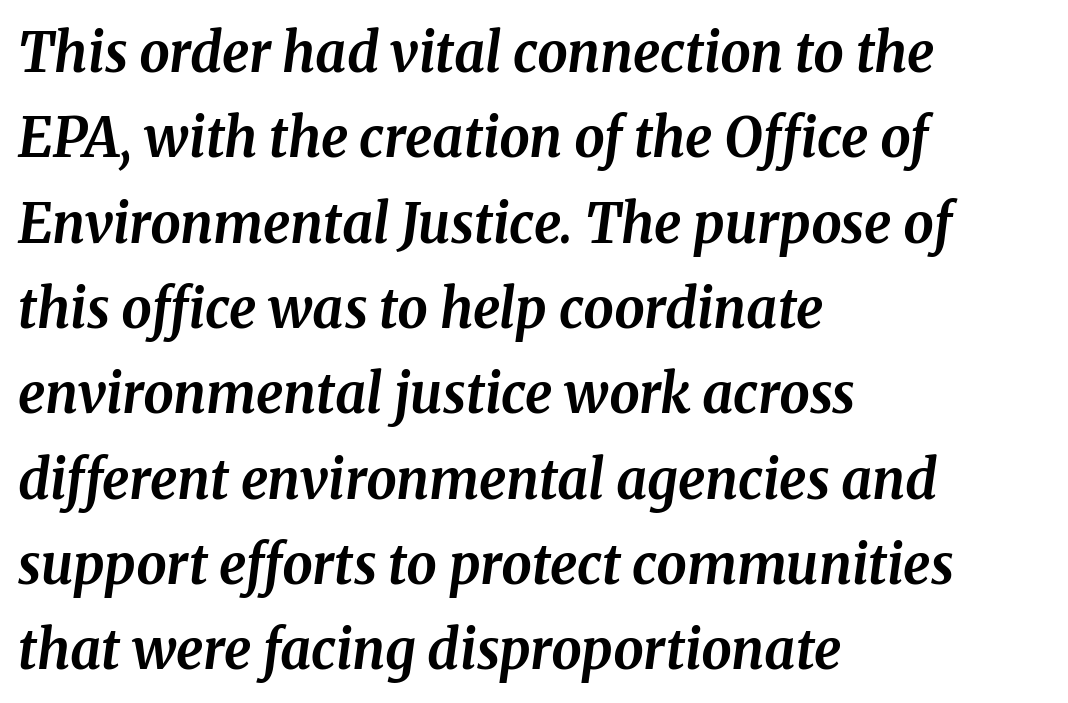
{"serif": "yes", "italic": "yes", "lean": "right", "slant_degrees": 8, "bold": "yes", "weight": "bold", "width": "normal", "stroke_contrast": "medium", "x_height": "medium", "monospaced": "no", "underline": "no", "align": "left", "line_spacing": "normal", "line_spacing_ratio": 1.58, "letter_spacing": "normal", "letter_spacing_em": 0.0, "glyph_px": 54}
